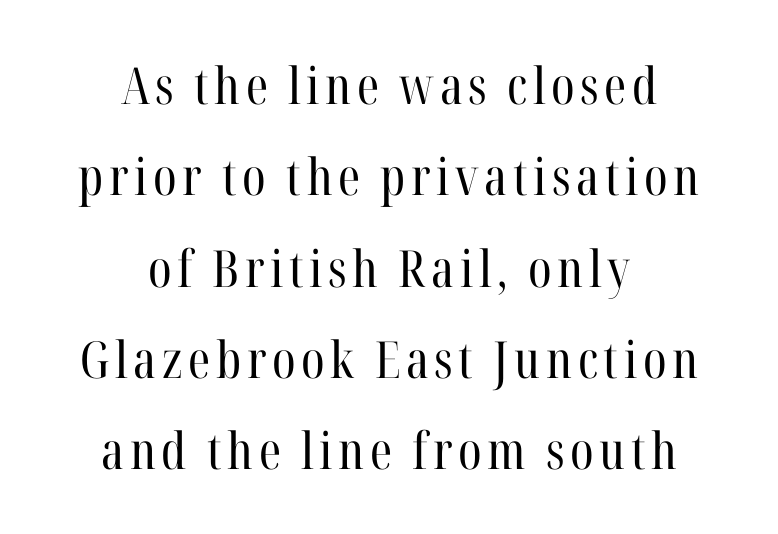
{"serif": "yes", "italic": "no", "bold": "no", "weight": "regular", "width": "condensed", "stroke_contrast": "high", "x_height": "medium", "monospaced": "no", "underline": "no", "align": "center", "line_spacing_ratio": 1.79, "glyph_px": 51}
